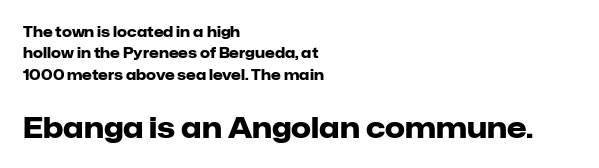
Q: Is the text bold? A: Yes.
Q: Is the text italic (slanted)? A: No, it is upright.
Q: Is the typeface a serif or a sans-serif typeface? A: Sans-serif.
Q: Is the text underlined? A: No.
Q: How is the paragraph aligned? A: Left-aligned.
Q: Is the spacing between letters normal or unusually wide? A: Normal.
Q: Is the spacing between lines tight, normal or loose? A: Normal.
Q: Which block of text is set in a larger size, the first (top) or the second (bottom)? A: The second (bottom) one.
Q: Width (condensed, normal, or wide)? A: Normal.
Q: Stroke contrast? A: Low.
Q: x-height? A: Medium.
Q: Monospaced? A: No.
